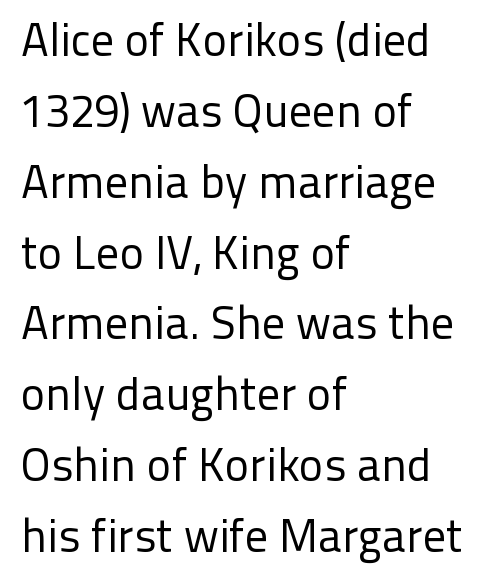
Q: Is the text bold? A: No.
Q: Is the text italic (slanted)? A: No, it is upright.
Q: Is the typeface a serif or a sans-serif typeface? A: Sans-serif.
Q: Is the text underlined? A: No.
Q: How is the paragraph aligned? A: Left-aligned.
Q: Is the spacing between letters normal or unusually wide? A: Normal.
Q: Is the spacing between lines tight, normal or loose? A: Normal.
Q: Width (condensed, normal, or wide)? A: Normal.
Q: Stroke contrast? A: Low.
Q: x-height? A: Medium.
Q: Monospaced? A: No.
